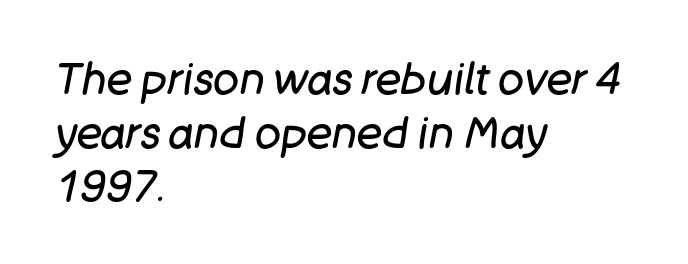
The image shows 43 px regular-weight type, italic (leaning right); set left-aligned, normal line spacing (1.25x), normal letter spacing, not underlined; low stroke contrast and a large x-height.
